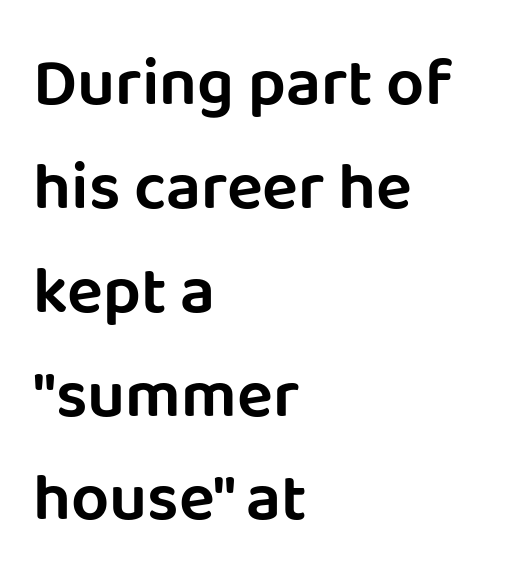
The image shows 67 px sans-serif type, upright; set left-aligned, normal line spacing (1.55x), normal letter spacing, not underlined; low stroke contrast and a large x-height.
